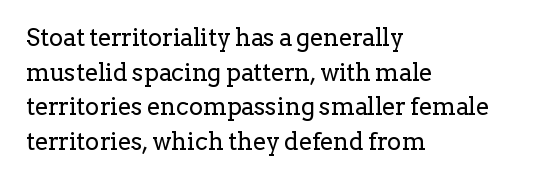
The image shows 24 px text type, upright; set left-aligned, normal line spacing (1.44x), normal letter spacing, not underlined.
